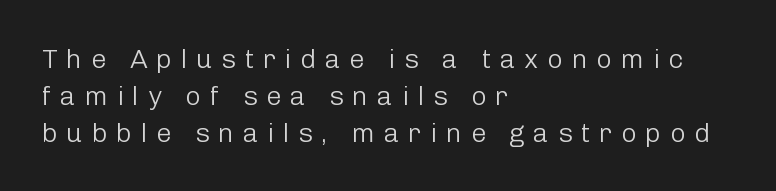
Caption: multi-line text, flush left, ragged right. A typesetter would call this heavily tracked-out type. Italic: no, the glyphs are upright roman. Stems and bowls with no extra thickness — not bold.
